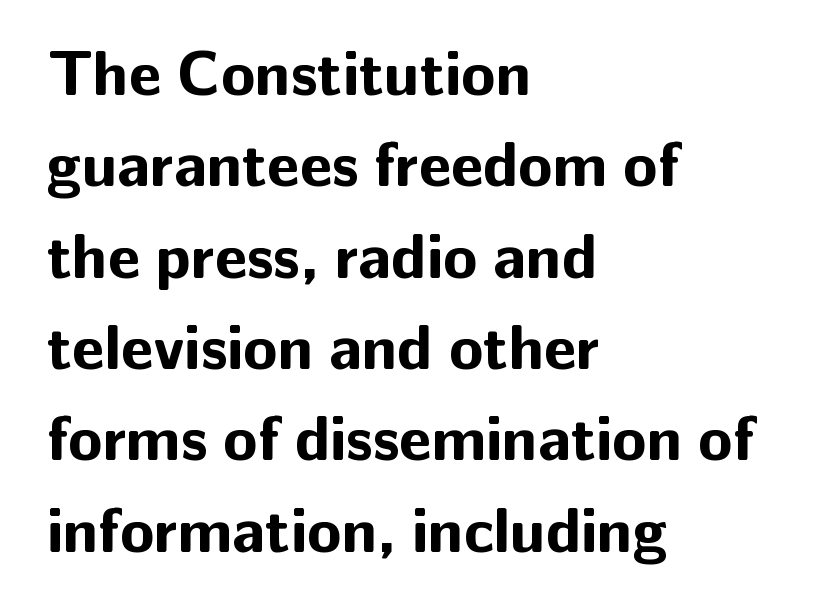
{"serif": "no", "italic": "no", "bold": "yes", "weight": "bold", "width": "normal", "stroke_contrast": "low", "x_height": "medium", "monospaced": "no", "underline": "no", "align": "left", "line_spacing": "normal", "line_spacing_ratio": 1.45, "letter_spacing": "normal", "letter_spacing_em": 0.0, "glyph_px": 63}
